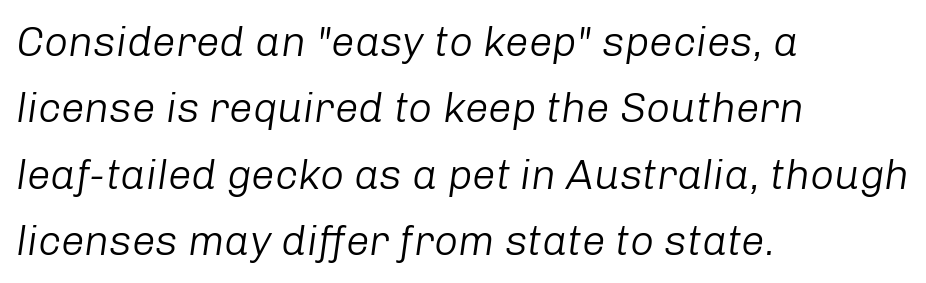
Q: Is the text bold? A: No.
Q: Is the text italic (slanted)? A: Yes, it leans right by about 8 degrees.
Q: Is the text underlined? A: No.
Q: How is the paragraph aligned? A: Left-aligned.
Q: Is the spacing between letters normal or unusually wide? A: Normal.
Q: Is the spacing between lines tight, normal or loose? A: Normal.
Q: Width (condensed, normal, or wide)? A: Normal.
Q: Stroke contrast? A: Low.
Q: x-height? A: Medium.
Q: Monospaced? A: No.
